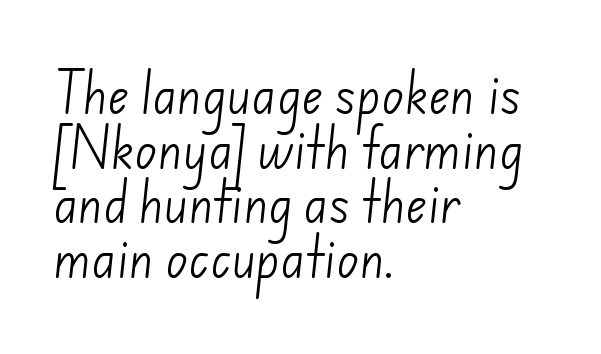
{"serif": "no", "bold": "no", "weight": "light", "width": "normal", "stroke_contrast": "low", "x_height": "small", "monospaced": "no", "underline": "no", "align": "left", "line_spacing_ratio": 1.19, "letter_spacing": "normal", "letter_spacing_em": 0.0, "glyph_px": 46}
